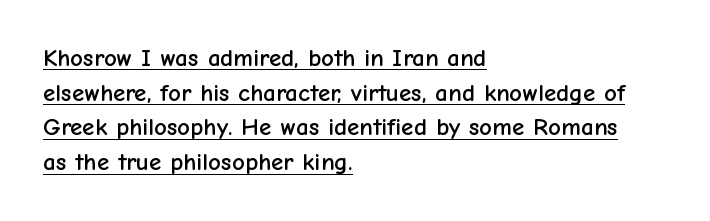
The image shows 25 px text type, upright; set left-aligned, normal line spacing (1.39x), normal letter spacing, underlined.
